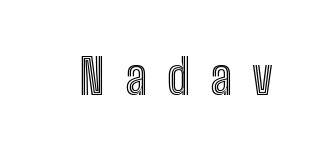
This sample has the flowing, uneven cadence of proportional lettering. The specimen omits any rule beneath the text block's lines. Display-style spreading of the glyphs; the letterfit is very open. The letters stand straight up with perfectly vertical stems.
